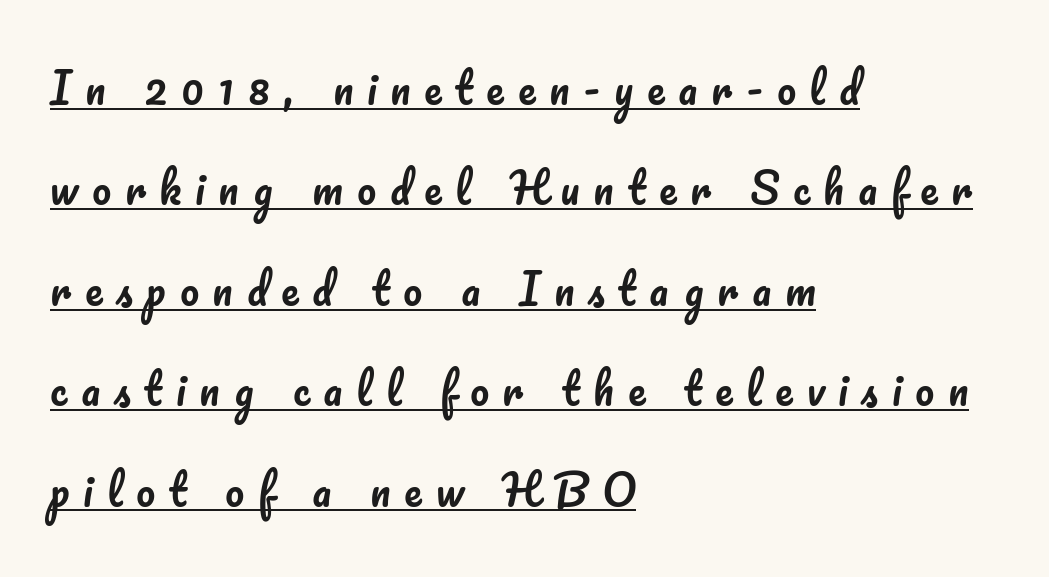
Q: Is the text italic (slanted)? A: Yes.
Q: Is the text underlined? A: Yes.
Q: How is the paragraph aligned? A: Left-aligned.
Q: Is the spacing between letters normal or unusually wide? A: Unusually wide.
Q: Is the spacing between lines tight, normal or loose? A: Loose.
Q: Width (condensed, normal, or wide)? A: Normal.
Q: Stroke contrast? A: Low.
Q: x-height? A: Small.
Q: Monospaced? A: No.
